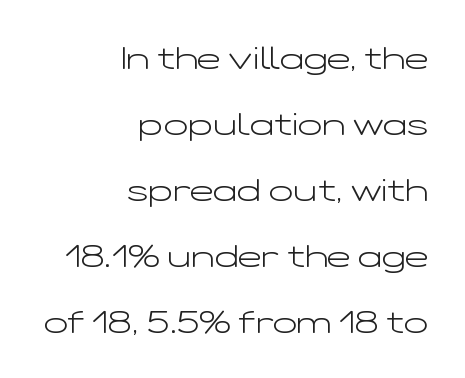
Q: Is the text bold? A: No.
Q: Is the text italic (slanted)? A: No, it is upright.
Q: Is the typeface a serif or a sans-serif typeface? A: Sans-serif.
Q: Is the text underlined? A: No.
Q: How is the paragraph aligned? A: Right-aligned.
Q: Is the spacing between letters normal or unusually wide? A: Normal.
Q: Is the spacing between lines tight, normal or loose? A: Loose.
Q: Width (condensed, normal, or wide)? A: Wide.
Q: Stroke contrast? A: Low.
Q: x-height? A: Medium.
Q: Monospaced? A: No.
